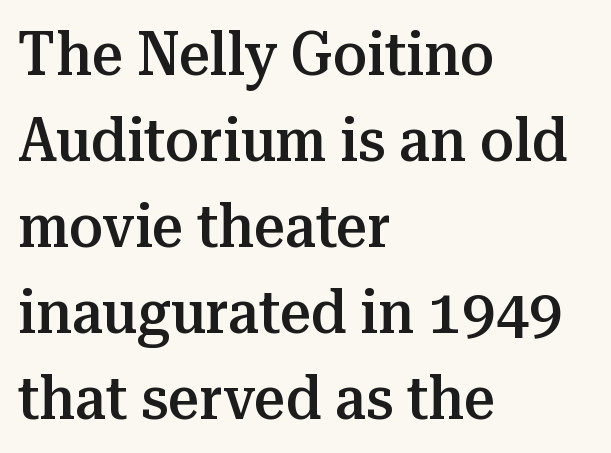
The image shows 61 px semibold serif type, upright; set left-aligned, normal line spacing (1.41x), normal letter spacing, not underlined; medium stroke contrast and a medium x-height.
